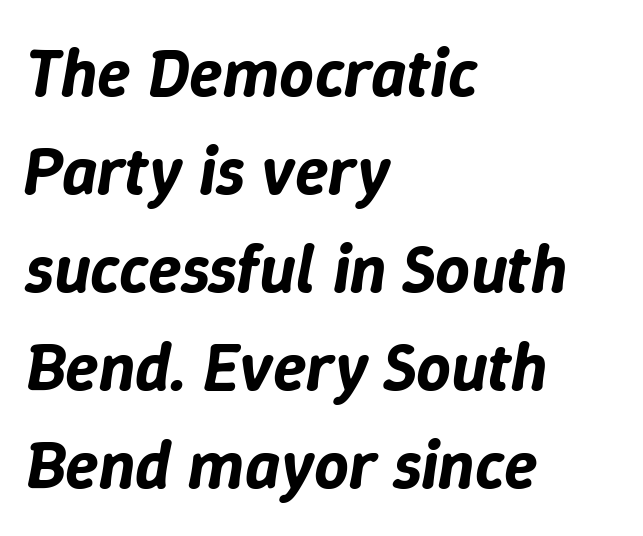
{"italic": "yes", "lean": "right", "slant_degrees": 9, "width": "normal", "stroke_contrast": "low", "x_height": "medium", "monospaced": "no", "underline": "no", "align": "left", "line_spacing": "normal", "line_spacing_ratio": 1.44, "letter_spacing": "normal", "letter_spacing_em": 0.0, "glyph_px": 68}
